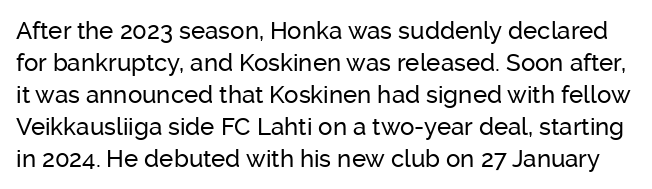
The image shows 24 px text type, upright; set normal line spacing (1.33x), normal letter spacing, not underlined.
